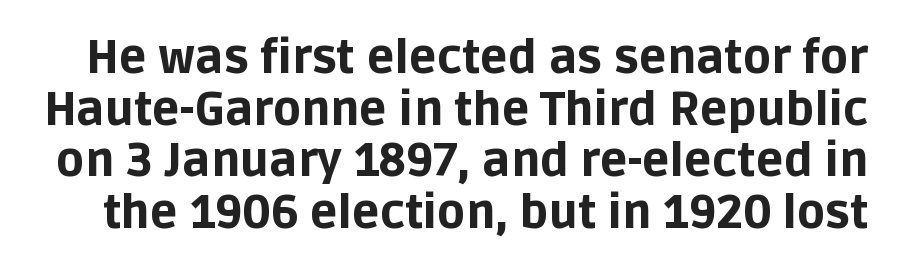
Q: Is the text bold? A: Yes.
Q: Is the text italic (slanted)? A: No, it is upright.
Q: Is the typeface a serif or a sans-serif typeface? A: Sans-serif.
Q: Is the text underlined? A: No.
Q: Is the spacing between letters normal or unusually wide? A: Normal.
Q: Is the spacing between lines tight, normal or loose? A: Tight.
Q: Width (condensed, normal, or wide)? A: Normal.
Q: Stroke contrast? A: Low.
Q: x-height? A: Large.
Q: Monospaced? A: No.
